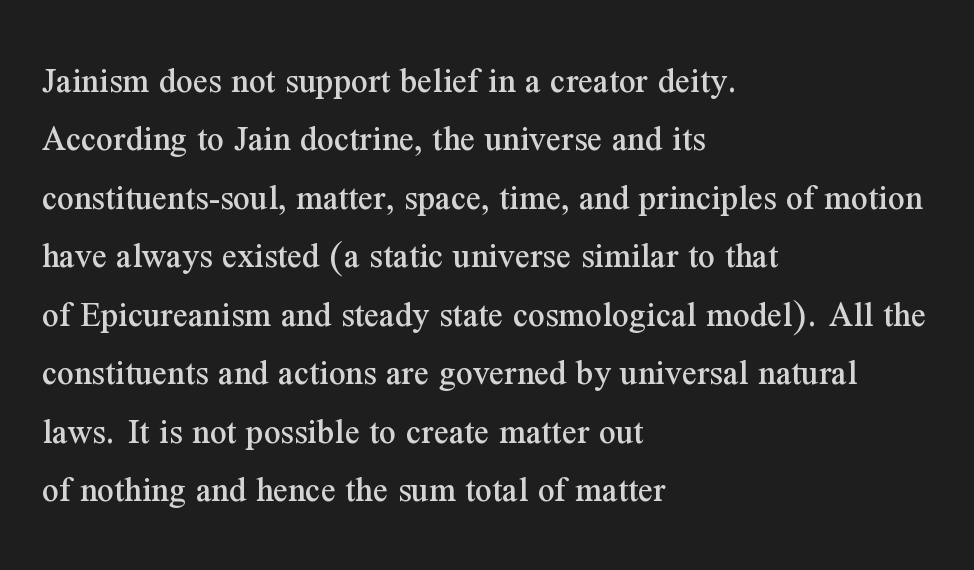
The image shows 37 px serif type, upright; set left-aligned, normal line spacing (1.58x), normal letter spacing, not underlined; medium stroke contrast and a medium x-height.
